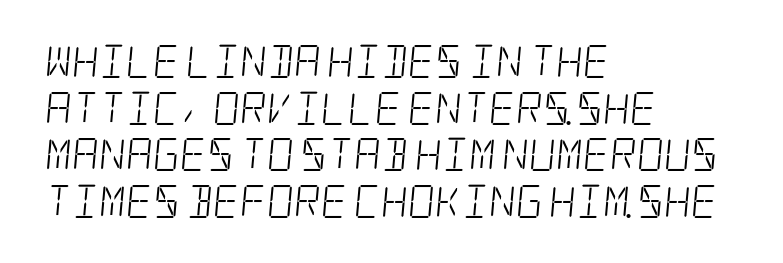
Q: Is the text bold? A: No.
Q: Is the typeface a serif or a sans-serif typeface? A: Serif.
Q: Is the text underlined? A: No.
Q: How is the paragraph aligned? A: Left-aligned.
Q: Is the spacing between letters normal or unusually wide? A: Normal.
Q: Is the spacing between lines tight, normal or loose? A: Normal.
Q: Width (condensed, normal, or wide)? A: Condensed.
Q: Stroke contrast? A: Low.
Q: x-height? A: Large.
